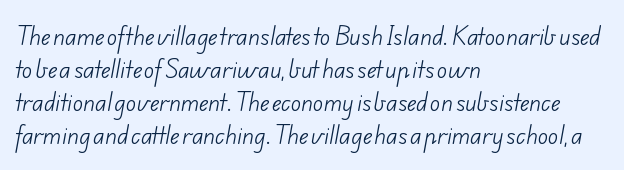
The image shows 22 px text type; set left-aligned, normal line spacing (1.5x), normal letter spacing, not underlined.
